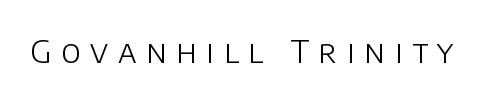
Q: Is the text bold? A: No.
Q: Is the text italic (slanted)? A: No, it is upright.
Q: Is the typeface a serif or a sans-serif typeface? A: Sans-serif.
Q: Is the text underlined? A: No.
Q: Is the spacing between letters normal or unusually wide? A: Unusually wide.
Q: Width (condensed, normal, or wide)? A: Normal.
Q: Stroke contrast? A: Low.
Q: x-height? A: Large.
Q: Monospaced? A: No.
